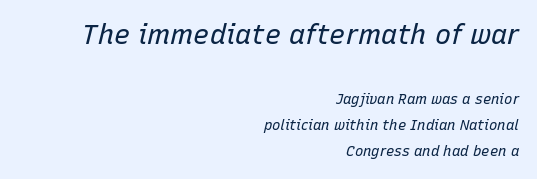
{"italic": "yes", "lean": "right", "slant_degrees": 15, "bold": "no", "underline": "no", "align": "right", "line_spacing_ratio": 1.87, "letter_spacing": "normal", "letter_spacing_em": 0.0, "larger_block": "first", "size_ratio": 1.93, "glyph_px": 27}
